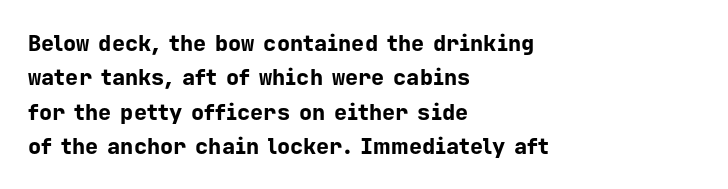
The image shows 22 px bold type, upright; set left-aligned, normal line spacing (1.56x), normal letter spacing, not underlined.
